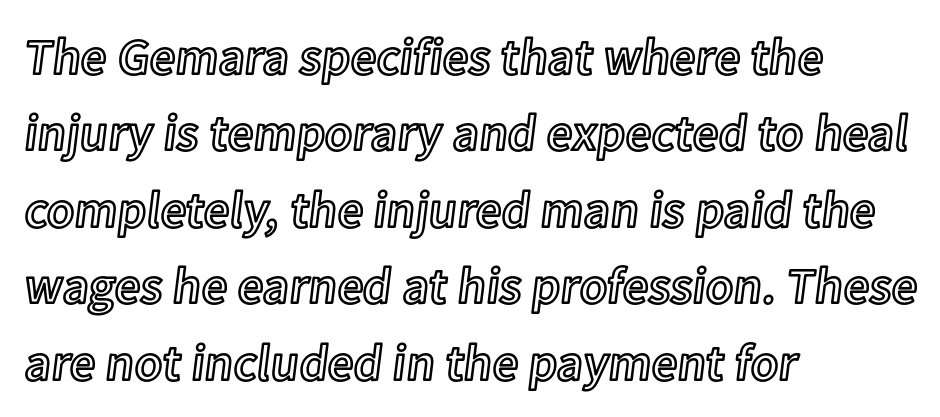
The image shows 51 px text type; set left-aligned, normal line spacing (1.5x), normal letter spacing, not underlined; a medium x-height.
